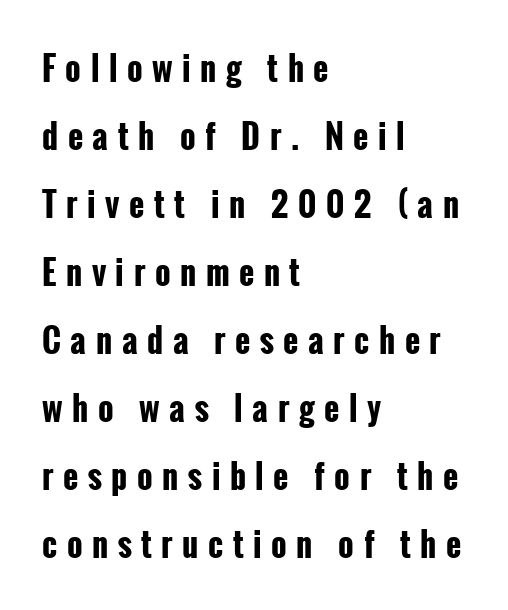
{"serif": "no", "italic": "no", "bold": "yes", "weight": "bold", "width": "condensed", "stroke_contrast": "low", "x_height": "medium", "monospaced": "no", "underline": "no", "align": "left", "line_spacing": "loose", "line_spacing_ratio": 2.06, "letter_spacing": "wide", "letter_spacing_em": 0.29, "glyph_px": 33}
